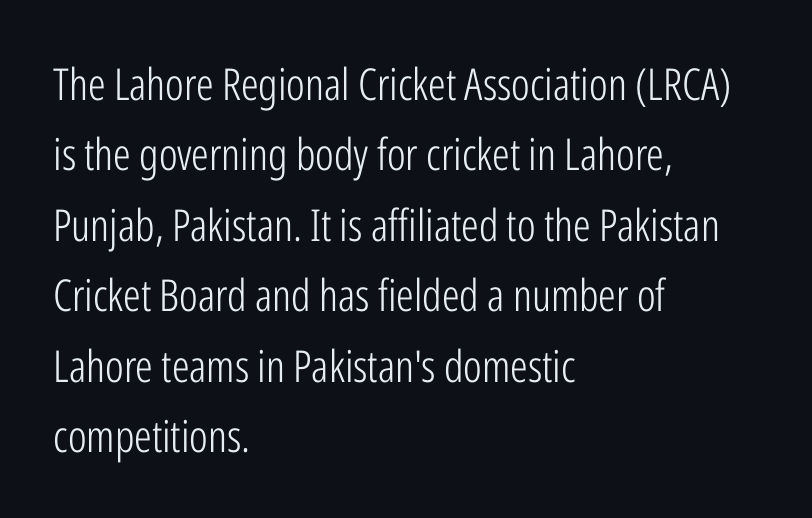
{"serif": "no", "italic": "no", "bold": "no", "weight": "light", "width": "condensed", "stroke_contrast": "low", "x_height": "medium", "monospaced": "no", "underline": "no", "align": "left", "line_spacing": "normal", "line_spacing_ratio": 1.6, "letter_spacing": "normal", "letter_spacing_em": 0.0, "glyph_px": 44}
